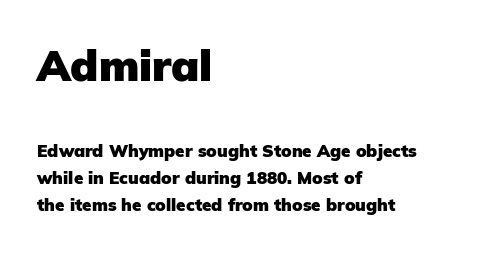
Q: Is the text bold? A: Yes.
Q: Is the text italic (slanted)? A: No, it is upright.
Q: Is the typeface a serif or a sans-serif typeface? A: Sans-serif.
Q: Is the text underlined? A: No.
Q: How is the paragraph aligned? A: Left-aligned.
Q: Is the spacing between letters normal or unusually wide? A: Normal.
Q: Is the spacing between lines tight, normal or loose? A: Normal.
Q: Which block of text is set in a larger size, the first (top) or the second (bottom)? A: The first (top) one.
Q: Width (condensed, normal, or wide)? A: Normal.
Q: Stroke contrast? A: Low.
Q: x-height? A: Medium.
Q: Monospaced? A: No.
